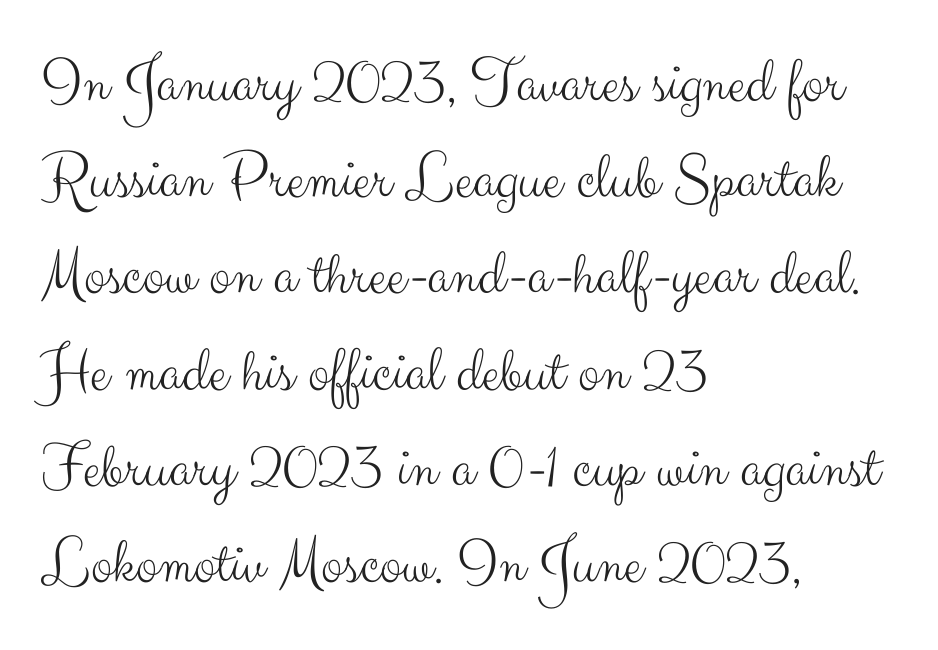
Reading down the block, your eye returns to a fixed left position each line. The space directly below the letters is spotless. Observe the absence of serifs on each vertical stroke in this sample. The face used here is rendered with its standard letterfit.
